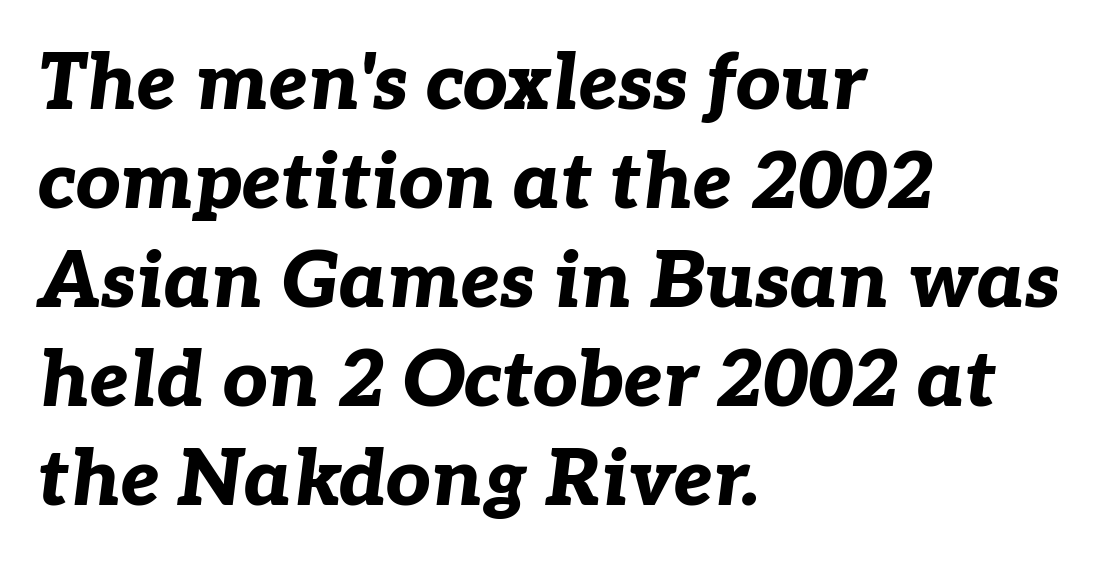
Q: Is the text bold? A: Yes.
Q: Is the text italic (slanted)? A: Yes, it leans right by about 7 degrees.
Q: Is the text underlined? A: No.
Q: How is the paragraph aligned? A: Left-aligned.
Q: Is the spacing between letters normal or unusually wide? A: Normal.
Q: Is the spacing between lines tight, normal or loose? A: Normal.
Q: Width (condensed, normal, or wide)? A: Normal.
Q: Stroke contrast? A: Low.
Q: x-height? A: Medium.
Q: Monospaced? A: No.
